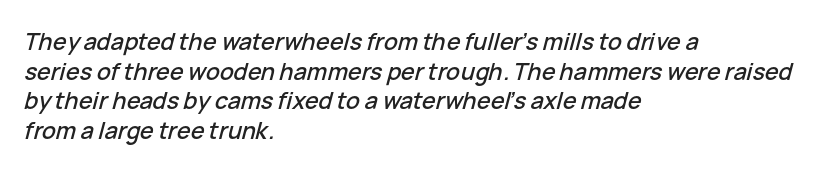
Q: Is the text italic (slanted)? A: Yes, it leans right by about 15 degrees.
Q: Is the text underlined? A: No.
Q: How is the paragraph aligned? A: Left-aligned.
Q: Is the spacing between letters normal or unusually wide? A: Normal.
Q: Is the spacing between lines tight, normal or loose? A: Normal.
